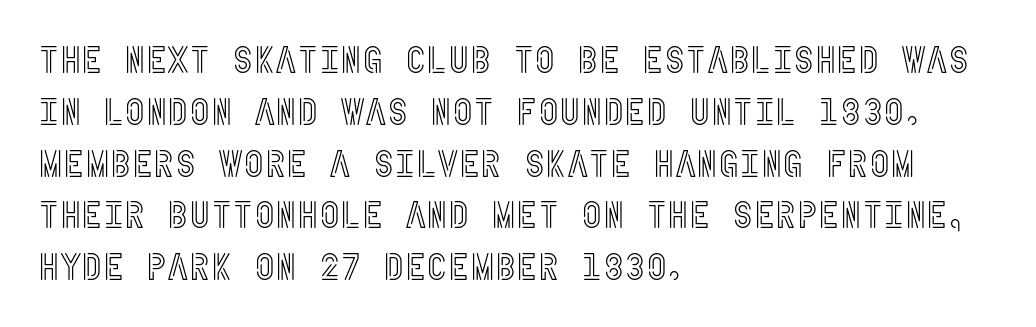
The image shows 37 px condensed type, upright; set left-aligned, normal line spacing (1.4x), normal letter spacing, not underlined; a large x-height.
